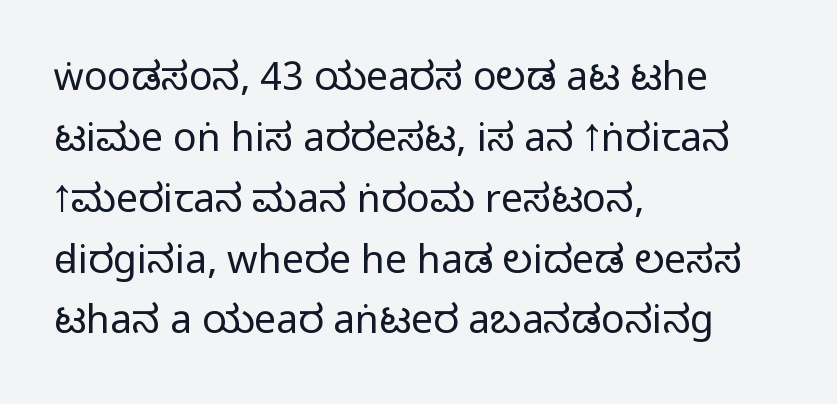
Q: Is the text bold? A: No.
Q: Is the text italic (slanted)? A: No, it is upright.
Q: Is the typeface a serif or a sans-serif typeface? A: Sans-serif.
Q: Is the text underlined? A: No.
Q: How is the paragraph aligned? A: Left-aligned.
Q: Is the spacing between letters normal or unusually wide? A: Normal.
Q: Is the spacing between lines tight, normal or loose? A: Normal.
Q: Width (condensed, normal, or wide)? A: Condensed.
Q: Stroke contrast? A: Low.
Q: x-height? A: Large.
Q: Monospaced? A: No.
